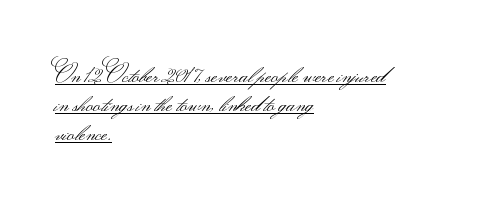
{"bold": "no", "underline": "yes", "align": "left", "line_spacing_ratio": 1.21, "letter_spacing": "normal", "letter_spacing_em": 0.0, "glyph_px": 24}
